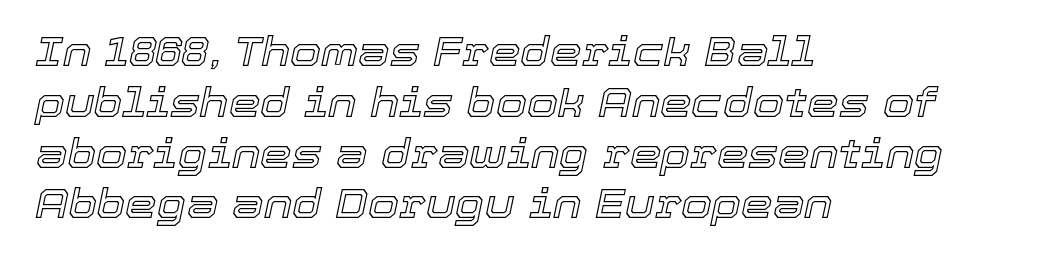
Q: Is the text italic (slanted)? A: Yes, it leans right by about 12 degrees.
Q: Is the text underlined? A: No.
Q: How is the paragraph aligned? A: Left-aligned.
Q: Is the spacing between letters normal or unusually wide? A: Normal.
Q: Is the spacing between lines tight, normal or loose? A: Normal.
Q: Width (condensed, normal, or wide)? A: Normal.
Q: x-height? A: Medium.
Q: Monospaced? A: No.
